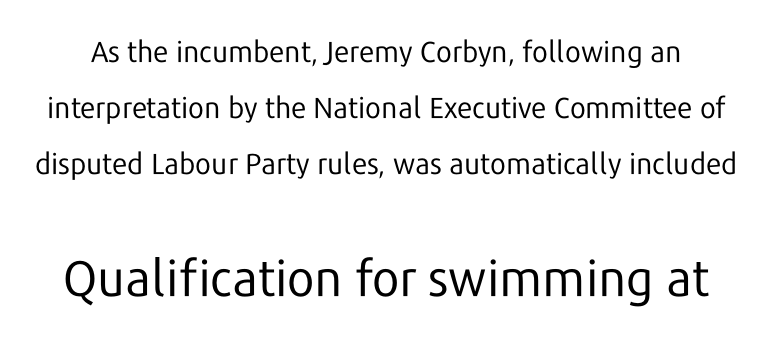
The designer dialed line spacing up above the default. Which of the two is more prominent by size? The second, at the bottom. When letters stand straight like this, we call the style roman or upright. Unmarked baselines from the first word to the last.
